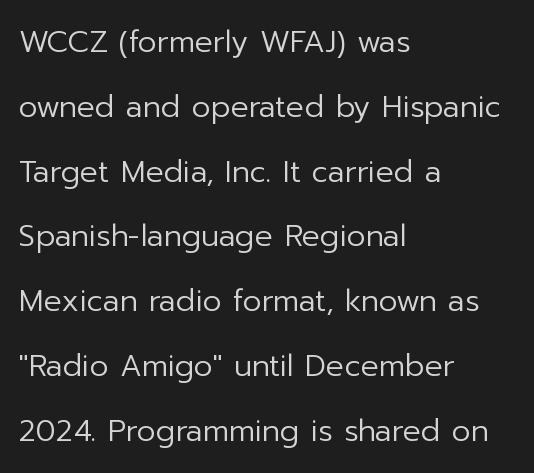
{"serif": "no", "italic": "no", "bold": "no", "weight": "regular", "width": "normal", "stroke_contrast": "low", "x_height": "medium", "monospaced": "no", "underline": "no", "align": "left", "line_spacing": "loose", "line_spacing_ratio": 2.16, "letter_spacing": "normal", "letter_spacing_em": 0.0, "glyph_px": 30}
